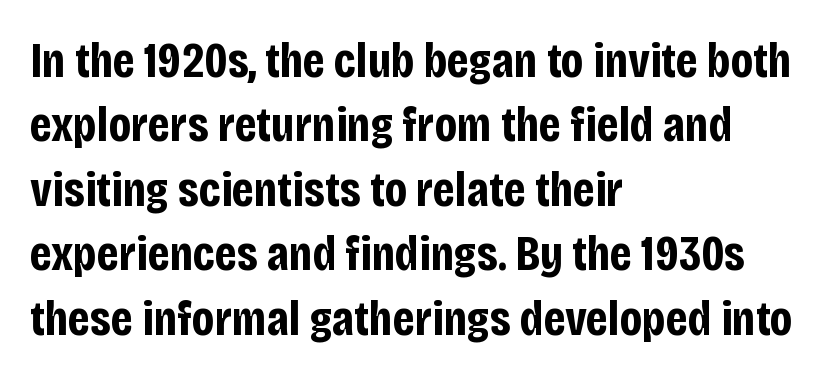
Q: Is the text bold? A: Yes.
Q: Is the text italic (slanted)? A: No, it is upright.
Q: Is the typeface a serif or a sans-serif typeface? A: Sans-serif.
Q: Is the text underlined? A: No.
Q: How is the paragraph aligned? A: Left-aligned.
Q: Is the spacing between letters normal or unusually wide? A: Normal.
Q: Is the spacing between lines tight, normal or loose? A: Normal.
Q: Width (condensed, normal, or wide)? A: Condensed.
Q: Stroke contrast? A: Low.
Q: x-height? A: Large.
Q: Monospaced? A: No.
